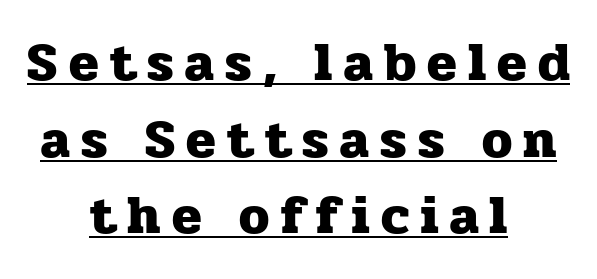
Q: Is the text bold? A: Yes.
Q: Is the text italic (slanted)? A: No, it is upright.
Q: Is the typeface a serif or a sans-serif typeface? A: Serif.
Q: Is the text underlined? A: Yes.
Q: How is the paragraph aligned? A: Centered.
Q: Is the spacing between letters normal or unusually wide? A: Unusually wide.
Q: Is the spacing between lines tight, normal or loose? A: Normal.
Q: Width (condensed, normal, or wide)? A: Normal.
Q: Stroke contrast? A: Low.
Q: x-height? A: Medium.
Q: Monospaced? A: No.
